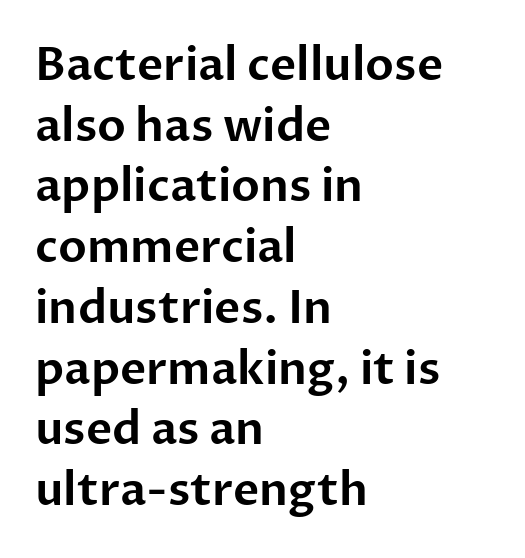
Q: Is the text italic (slanted)? A: No, it is upright.
Q: Is the typeface a serif or a sans-serif typeface? A: Sans-serif.
Q: Is the text underlined? A: No.
Q: How is the paragraph aligned? A: Left-aligned.
Q: Is the spacing between letters normal or unusually wide? A: Normal.
Q: Is the spacing between lines tight, normal or loose? A: Normal.
Q: Width (condensed, normal, or wide)? A: Normal.
Q: Stroke contrast? A: Low.
Q: x-height? A: Medium.
Q: Monospaced? A: No.
